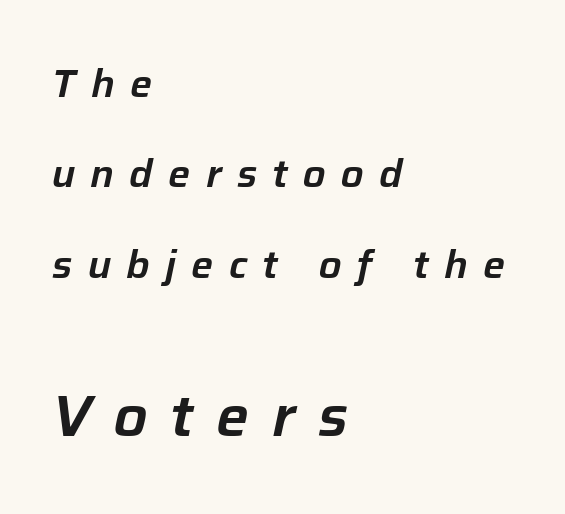
Descenders hang freely into open space. These lines stack with their left ends in a neat column. A typesetter would call this proportional, since set widths differ per character. The second block has been scaled up relative to the first.
